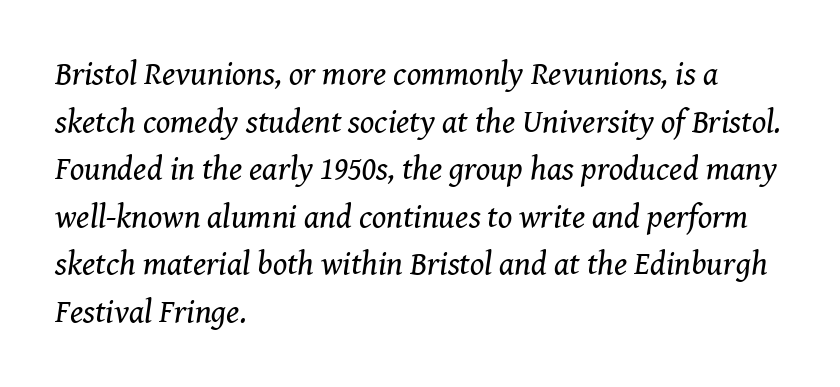
What's the leading like? Ordinary, nothing unusual. The passage shown is not bold in any degree. Serifs: yes, visible at the terminals of the letterforms. A bare baseline throughout the passage. Every character sits at an angle, as italics do. Each letter keeps its own natural width here, so spacing adapts to shape.
